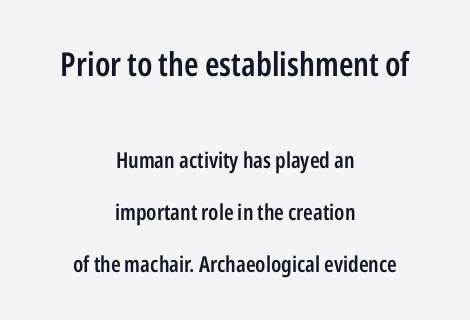
Q: Is the text bold? A: Semi-bold.
Q: Is the text italic (slanted)? A: No, it is upright.
Q: Is the typeface a serif or a sans-serif typeface? A: Sans-serif.
Q: Is the text underlined? A: No.
Q: How is the paragraph aligned? A: Centered.
Q: Is the spacing between letters normal or unusually wide? A: Normal.
Q: Is the spacing between lines tight, normal or loose? A: Loose.
Q: Which block of text is set in a larger size, the first (top) or the second (bottom)? A: The first (top) one.
Q: Width (condensed, normal, or wide)? A: Condensed.
Q: Stroke contrast? A: Low.
Q: x-height? A: Medium.
Q: Monospaced? A: No.
